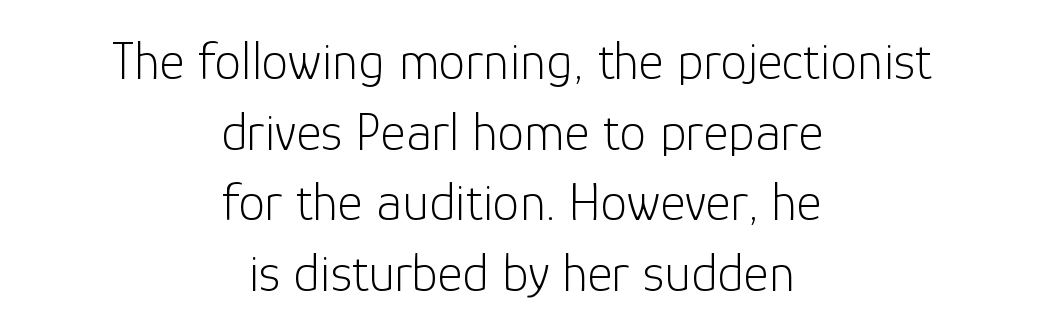
The image shows 54 px light sans-serif type, upright; set centered, normal line spacing (1.31x), normal letter spacing, not underlined; low stroke contrast and a medium x-height.
